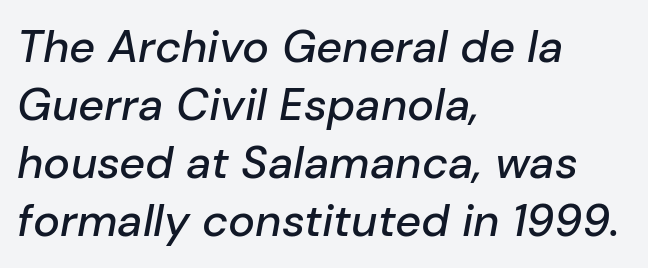
The letterforms sit shoulder to shoulder at normal distance. The letters advance in unequal steps, a hallmark of proportional type. It's the slanting kind of type. Where is the straight margin? On the left.
